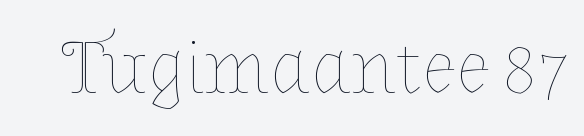
Descenders hang freely into open space. Compared with a typical body face, this is equally light or lighter still. These lines are rendered in a variable-pitch font. Posture: vertical. Tracking value appears to be zero — textbook default spacing.
